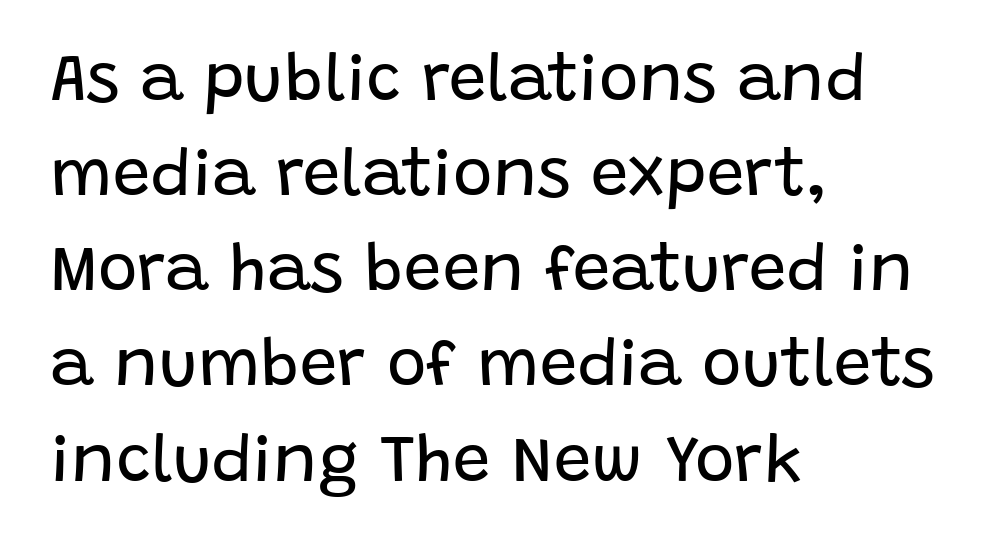
The image shows 67 px regular-weight sans-serif type, upright; set left-aligned, normal line spacing (1.42x), normal letter spacing, not underlined; low stroke contrast and a large x-height.
